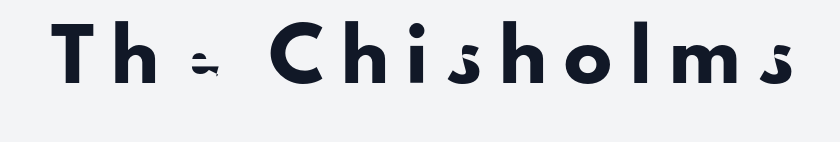
{"serif": "no", "italic": "no", "width": "normal", "stroke_contrast": "low", "x_height": "small", "monospaced": "no", "underline": "no", "letter_spacing": "wide", "letter_spacing_em": 0.37, "glyph_px": 48}
